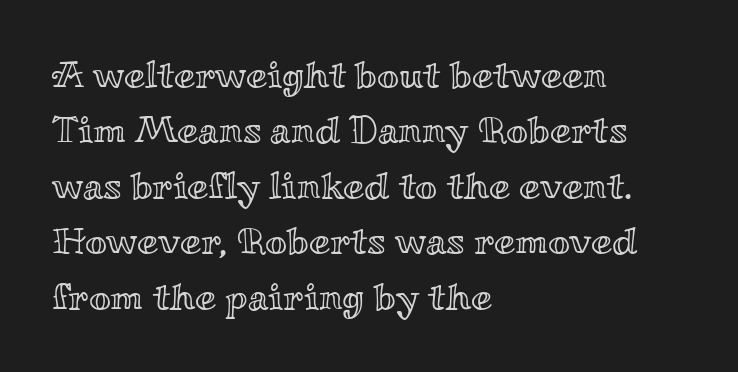
{"italic": "no", "width": "wide", "x_height": "small", "monospaced": "no", "underline": "no", "align": "left", "line_spacing": "normal", "line_spacing_ratio": 1.46, "letter_spacing": "normal", "letter_spacing_em": 0.0, "glyph_px": 38}
